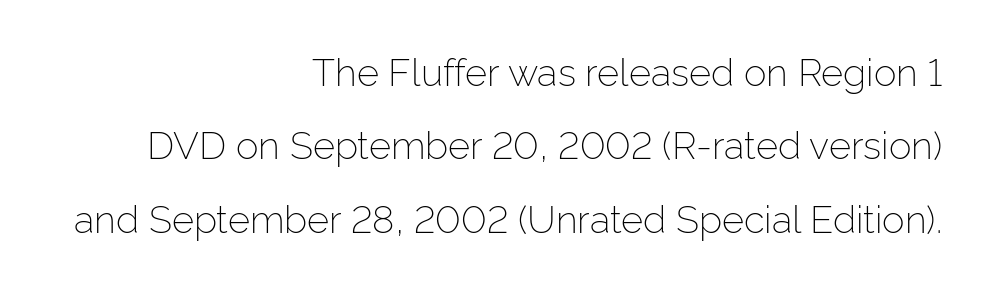
{"serif": "no", "italic": "no", "bold": "no", "weight": "light", "width": "normal", "stroke_contrast": "low", "x_height": "medium", "monospaced": "no", "underline": "no", "align": "right", "line_spacing": "loose", "line_spacing_ratio": 1.93, "letter_spacing": "normal", "letter_spacing_em": 0.0, "glyph_px": 38}
